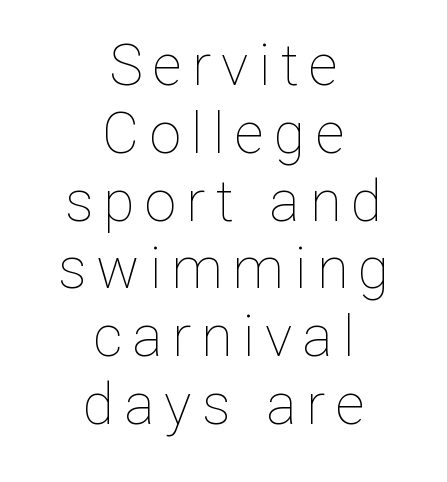
Upright lettering throughout. Glance below the letters and you will spot only blank space. The rag falls on both sides of this text block equally. The letters advance in unequal steps, a hallmark of proportional type.
